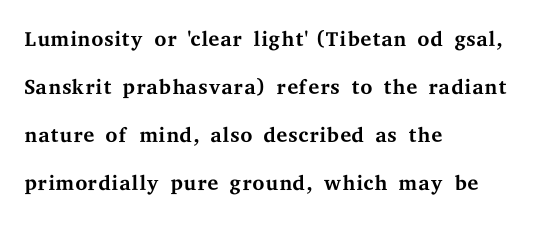
Q: Is the text bold? A: No.
Q: Is the text italic (slanted)? A: No, it is upright.
Q: Is the typeface a serif or a sans-serif typeface? A: Serif.
Q: Is the text underlined? A: No.
Q: How is the paragraph aligned? A: Left-aligned.
Q: Is the spacing between letters normal or unusually wide? A: Normal.
Q: Is the spacing between lines tight, normal or loose? A: Normal.
Q: Width (condensed, normal, or wide)? A: Wide.
Q: Stroke contrast? A: Medium.
Q: x-height? A: Medium.
Q: Monospaced? A: No.
